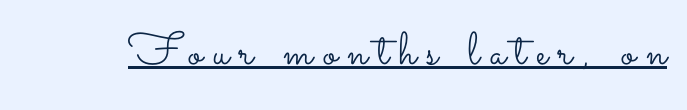
Underlining? Definitely there. The passage shown is typed in a proportional face where columns would drift. This sample uses expanded letter spacing, leaving extra air between glyphs. Heft: none added — not bold.
